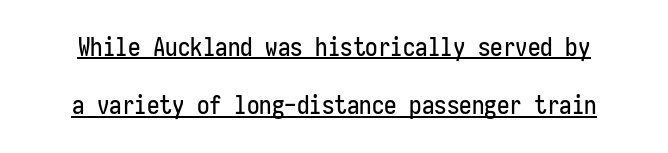
{"italic": "no", "underline": "yes", "line_spacing": "loose", "line_spacing_ratio": 2.34, "letter_spacing": "normal", "letter_spacing_em": 0.0, "glyph_px": 25}
